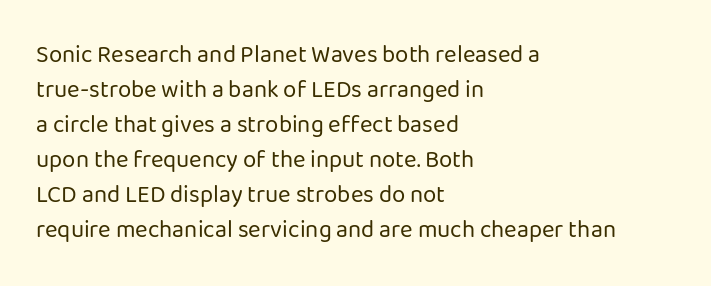
The image shows 24 px text type, upright; set left-aligned, normal line spacing (1.46x), normal letter spacing, not underlined.
